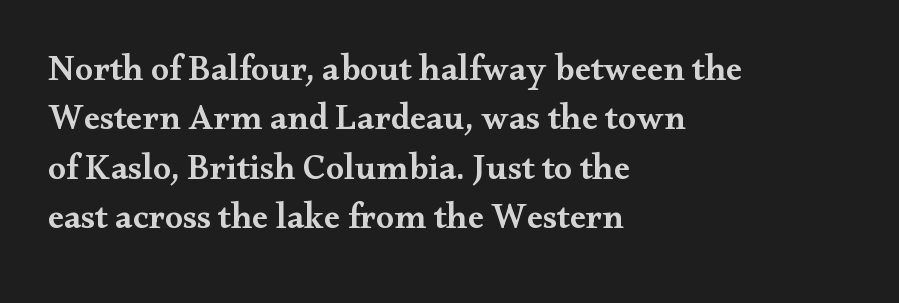
{"serif": "yes", "italic": "no", "bold": "semi", "weight": "semibold", "width": "wide", "stroke_contrast": "medium", "x_height": "small", "monospaced": "no", "underline": "no", "align": "left", "line_spacing": "normal", "line_spacing_ratio": 1.37, "letter_spacing": "normal", "letter_spacing_em": 0.0, "glyph_px": 36}
